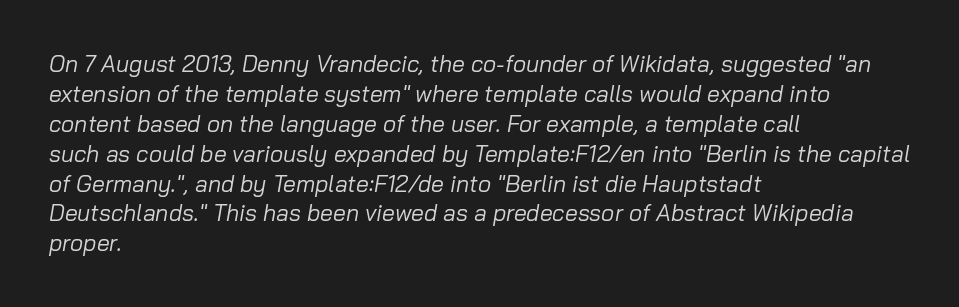
The image shows 23 px text type, italic (leaning right); set left-aligned, normal line spacing (1.3x), normal letter spacing, not underlined.
